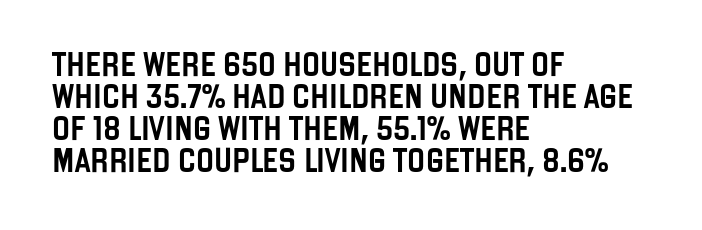
Q: Is the text italic (slanted)? A: No, it is upright.
Q: Is the text underlined? A: No.
Q: How is the paragraph aligned? A: Left-aligned.
Q: Is the spacing between letters normal or unusually wide? A: Normal.
Q: Is the spacing between lines tight, normal or loose? A: Normal.
